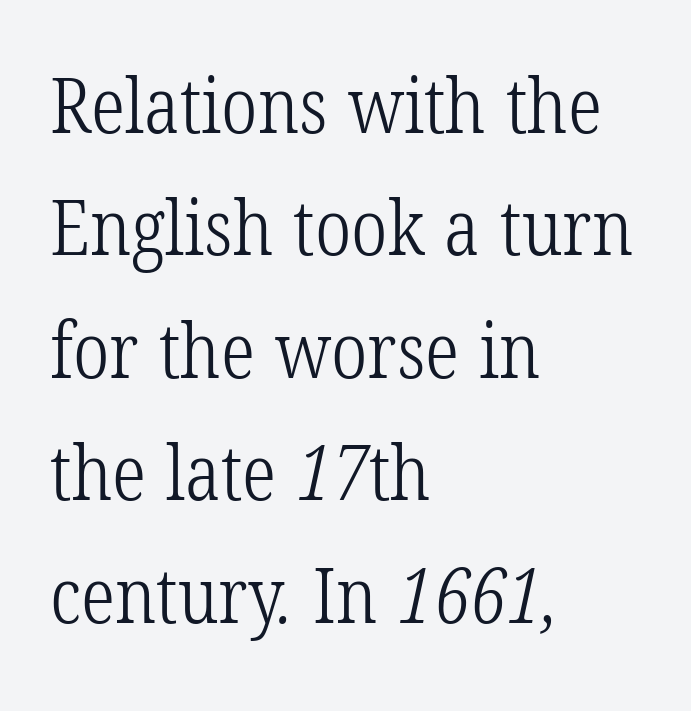
{"serif": "yes", "bold": "no", "weight": "light", "width": "condensed", "stroke_contrast": "low", "x_height": "medium", "monospaced": "no", "underline": "no", "align": "left", "line_spacing": "normal", "line_spacing_ratio": 1.59, "letter_spacing": "normal", "letter_spacing_em": 0.0, "glyph_px": 77}
